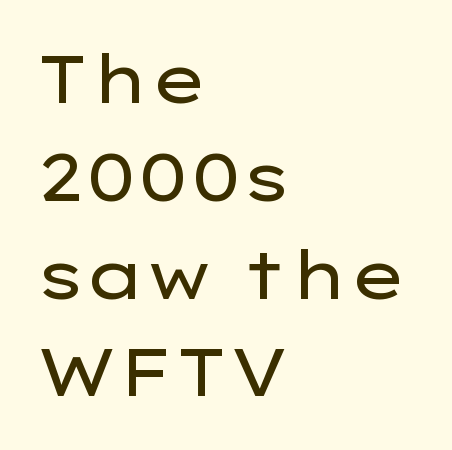
{"serif": "no", "italic": "no", "bold": "no", "weight": "regular", "width": "wide", "stroke_contrast": "low", "x_height": "medium", "monospaced": "no", "underline": "no", "align": "left", "line_spacing": "normal", "line_spacing_ratio": 1.46, "letter_spacing": "normal", "letter_spacing_em": 0.0, "glyph_px": 67}
